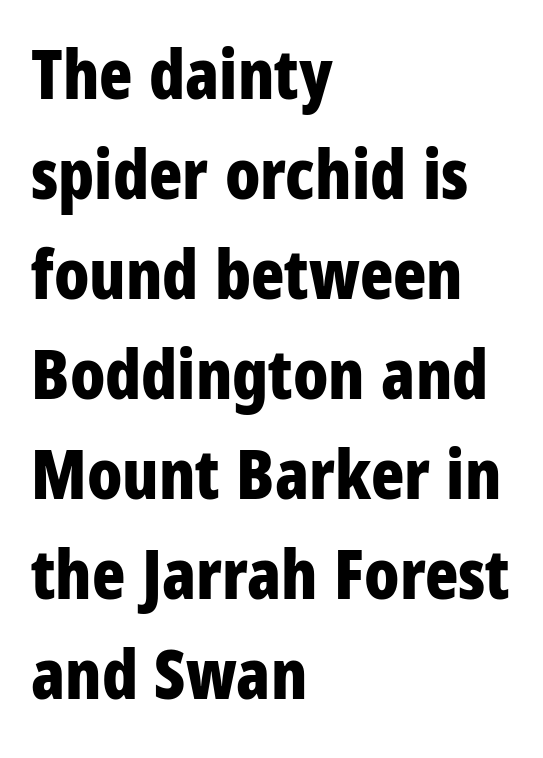
{"serif": "no", "italic": "no", "bold": "yes", "weight": "bold", "width": "condensed", "stroke_contrast": "low", "x_height": "large", "monospaced": "no", "underline": "no", "align": "left", "line_spacing": "normal", "line_spacing_ratio": 1.45, "letter_spacing": "normal", "letter_spacing_em": 0.0, "glyph_px": 69}
